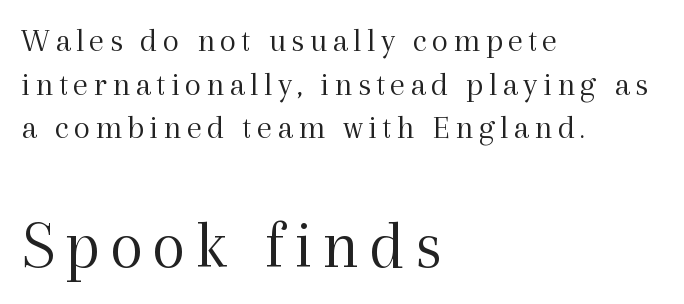
Q: Is the text bold? A: No.
Q: Is the text italic (slanted)? A: No, it is upright.
Q: Is the typeface a serif or a sans-serif typeface? A: Serif.
Q: Is the text underlined? A: No.
Q: How is the paragraph aligned? A: Left-aligned.
Q: Is the spacing between lines tight, normal or loose? A: Normal.
Q: Which block of text is set in a larger size, the first (top) or the second (bottom)? A: The second (bottom) one.
Q: Width (condensed, normal, or wide)? A: Normal.
Q: x-height? A: Medium.
Q: Monospaced? A: No.
